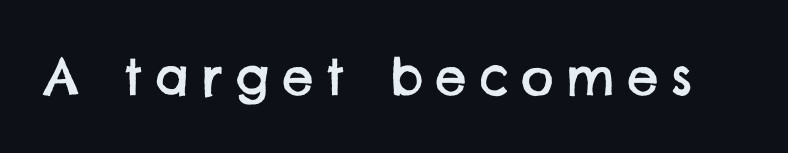
Q: Is the typeface a serif or a sans-serif typeface? A: Sans-serif.
Q: Is the text underlined? A: No.
Q: Is the spacing between letters normal or unusually wide? A: Unusually wide.
Q: Width (condensed, normal, or wide)? A: Normal.
Q: Stroke contrast? A: Low.
Q: x-height? A: Large.
Q: Monospaced? A: No.
